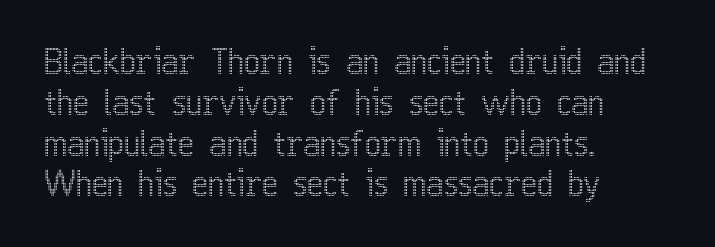
Q: Is the text italic (slanted)? A: No, it is upright.
Q: Is the text underlined? A: No.
Q: How is the paragraph aligned? A: Left-aligned.
Q: Is the spacing between letters normal or unusually wide? A: Normal.
Q: Width (condensed, normal, or wide)? A: Condensed.
Q: x-height? A: Medium.
Q: Monospaced? A: No.
